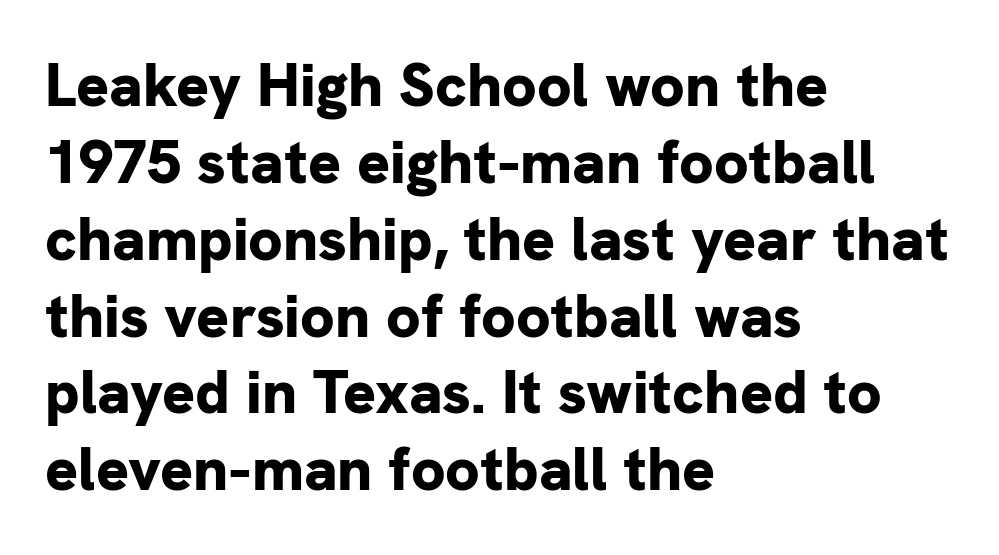
The image shows 61 px bold sans-serif type, upright; set left-aligned, normal line spacing (1.26x), normal letter spacing, not underlined; low stroke contrast and a medium x-height.
